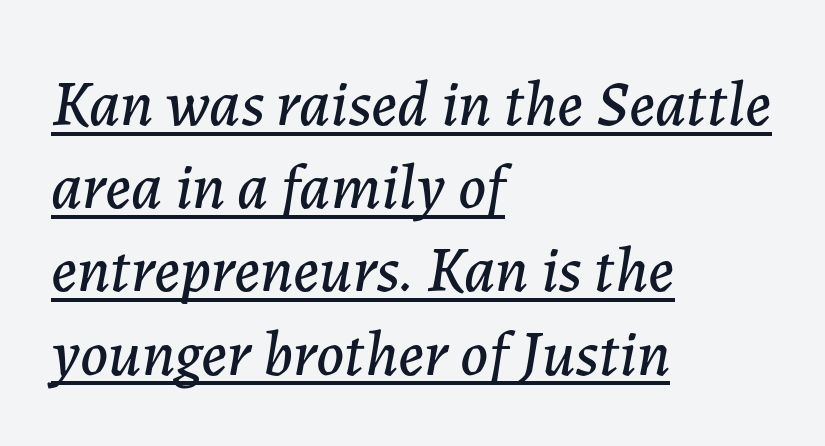
Q: Is the text italic (slanted)? A: Yes, it leans right by about 7 degrees.
Q: Is the text underlined? A: Yes.
Q: How is the paragraph aligned? A: Left-aligned.
Q: Is the spacing between letters normal or unusually wide? A: Normal.
Q: Is the spacing between lines tight, normal or loose? A: Normal.
Q: Width (condensed, normal, or wide)? A: Normal.
Q: Stroke contrast? A: Low.
Q: x-height? A: Medium.
Q: Monospaced? A: No.
